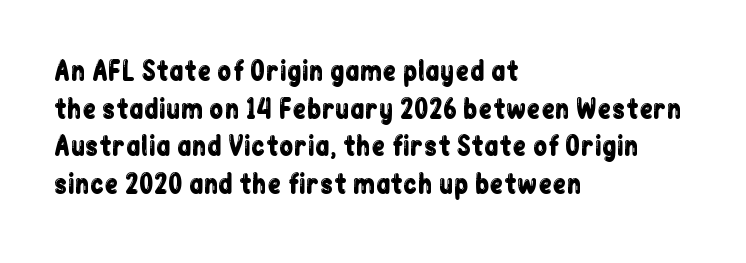
The image shows 26 px text type, upright; set left-aligned, normal line spacing (1.45x), normal letter spacing, not underlined.
